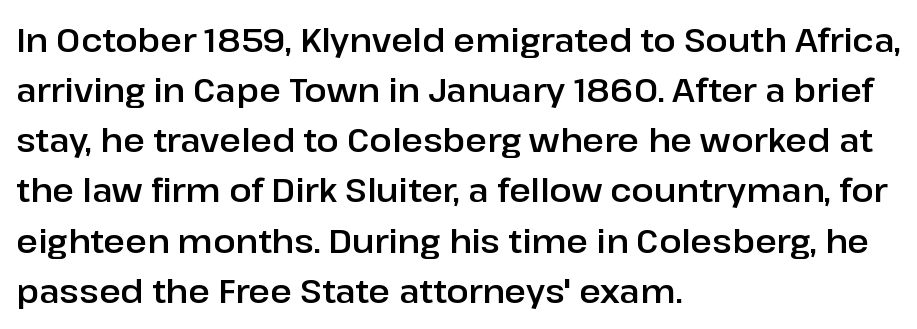
The image shows 33 px sans-serif type, upright; set left-aligned, normal line spacing (1.52x), normal letter spacing, not underlined; low stroke contrast and a medium x-height.
